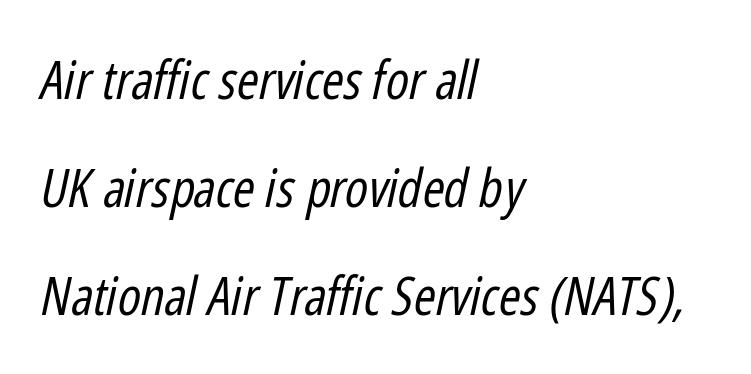
Q: Is the text bold? A: No.
Q: Is the text italic (slanted)? A: Yes, it leans right by about 12 degrees.
Q: Is the text underlined? A: No.
Q: How is the paragraph aligned? A: Left-aligned.
Q: Is the spacing between letters normal or unusually wide? A: Normal.
Q: Is the spacing between lines tight, normal or loose? A: Loose.
Q: Width (condensed, normal, or wide)? A: Condensed.
Q: Stroke contrast? A: Low.
Q: x-height? A: Medium.
Q: Monospaced? A: No.
